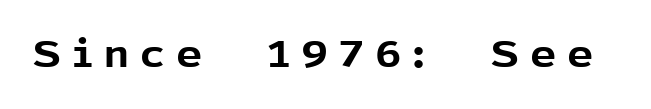
The image shows 37 px bold sans-serif type, upright; set unusually wide letter spacing (+0.29 em), not underlined; a medium x-height.
